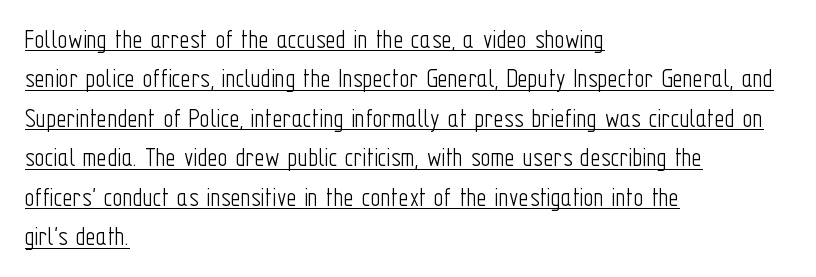
{"serif": "no", "italic": "no", "bold": "no", "weight": "light", "width": "condensed", "stroke_contrast": "low", "x_height": "medium", "monospaced": "no", "underline": "yes", "align": "left", "line_spacing": "normal", "line_spacing_ratio": 1.41, "letter_spacing": "normal", "letter_spacing_em": 0.0, "glyph_px": 28}
